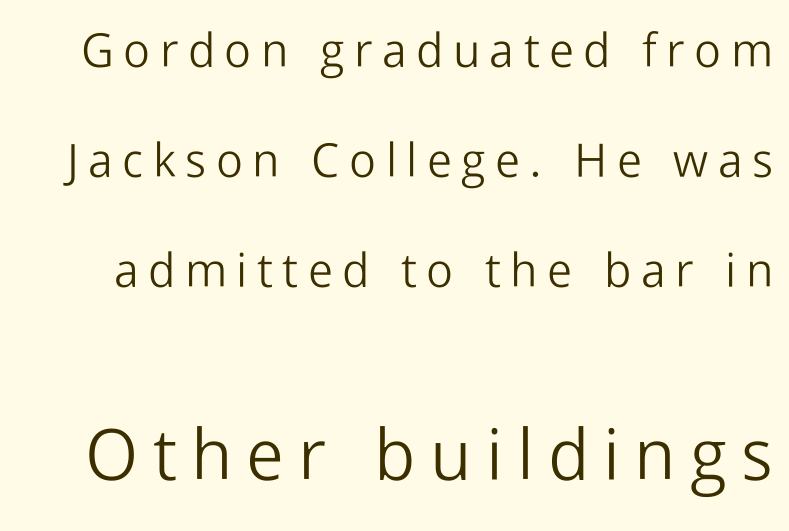
The image shows 71 px light sans-serif type, upright; set loose line spacing (2.34x), unusually wide letter spacing (+0.2 em), not underlined; the second (bottom) block is 1.51x larger; low stroke contrast and a medium x-height.
